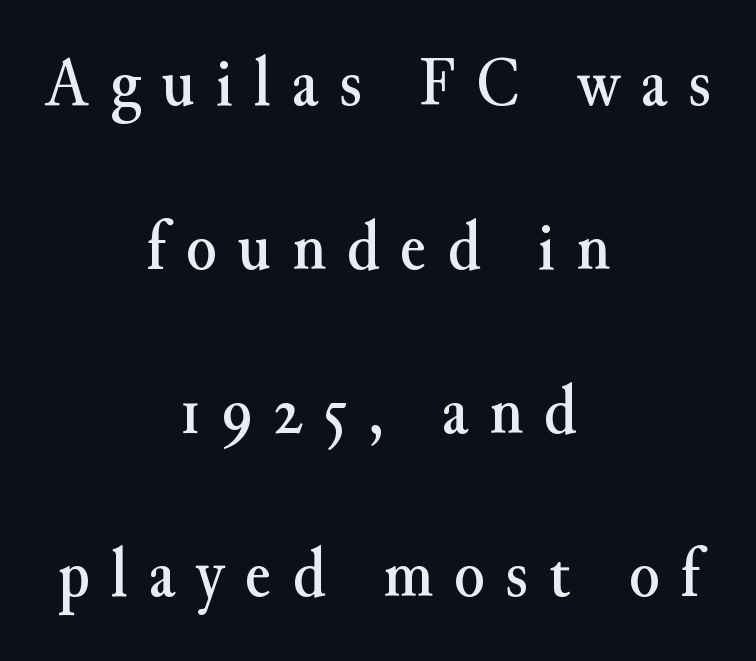
The image shows 70 px serif type, upright; set centered, loose line spacing (2.34x), unusually wide letter spacing (+0.3 em), not underlined; medium stroke contrast and a small x-height.
